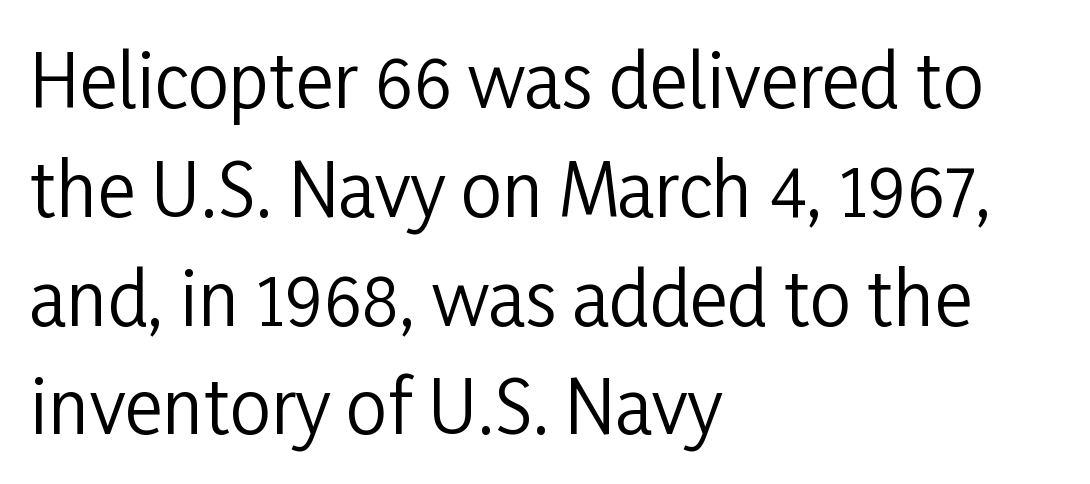
{"serif": "no", "italic": "no", "bold": "no", "weight": "regular", "width": "condensed", "stroke_contrast": "low", "x_height": "medium", "monospaced": "no", "underline": "no", "align": "left", "line_spacing": "normal", "line_spacing_ratio": 1.49, "letter_spacing": "normal", "letter_spacing_em": 0.0, "glyph_px": 73}
